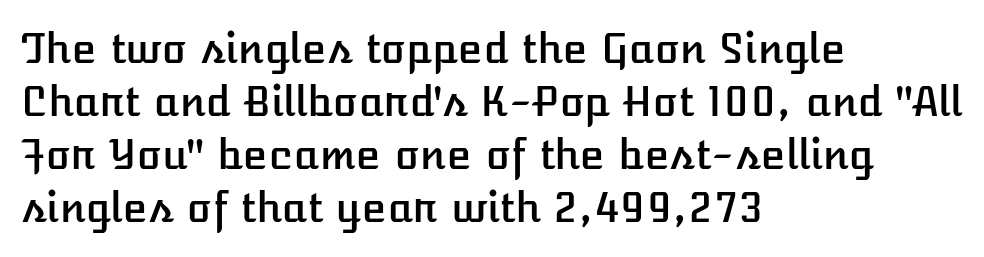
Q: Is the text italic (slanted)? A: No, it is upright.
Q: Is the text underlined? A: No.
Q: How is the paragraph aligned? A: Left-aligned.
Q: Is the spacing between letters normal or unusually wide? A: Normal.
Q: Is the spacing between lines tight, normal or loose? A: Normal.
Q: Width (condensed, normal, or wide)? A: Normal.
Q: Stroke contrast? A: Low.
Q: x-height? A: Medium.
Q: Monospaced? A: No.
